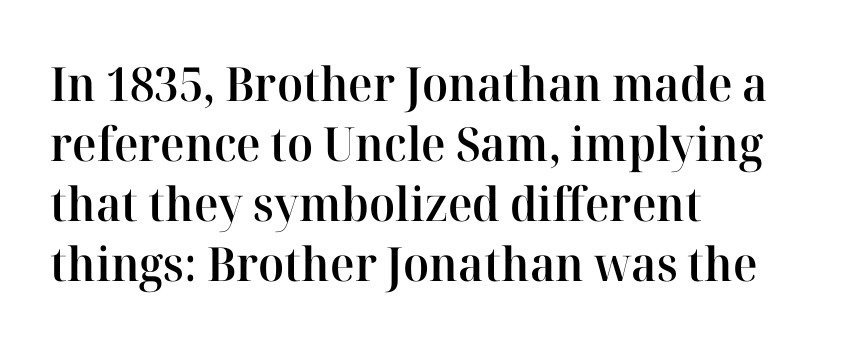
The image shows 47 px semibold serif type, upright; set left-aligned, normal line spacing (1.28x), normal letter spacing, not underlined; high stroke contrast and a medium x-height.
